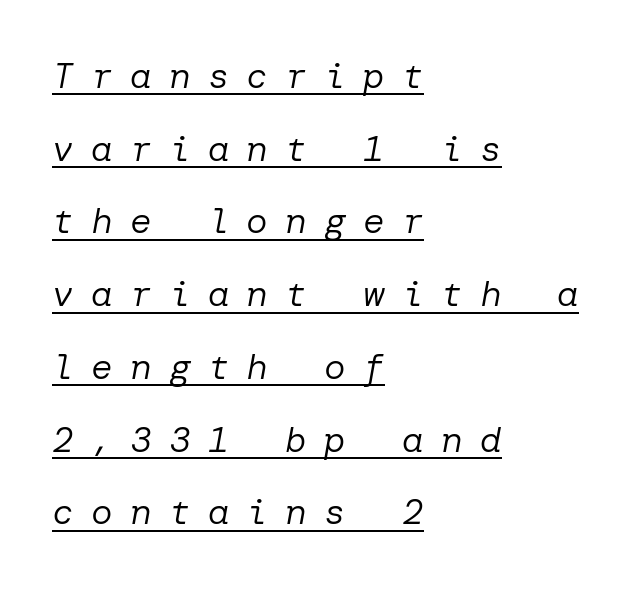
The image shows 36 px regular-weight type, italic (leaning right); set left-aligned, loose line spacing (2.02x), unusually wide letter spacing (+0.48 em), underlined; low stroke contrast and a medium x-height.
